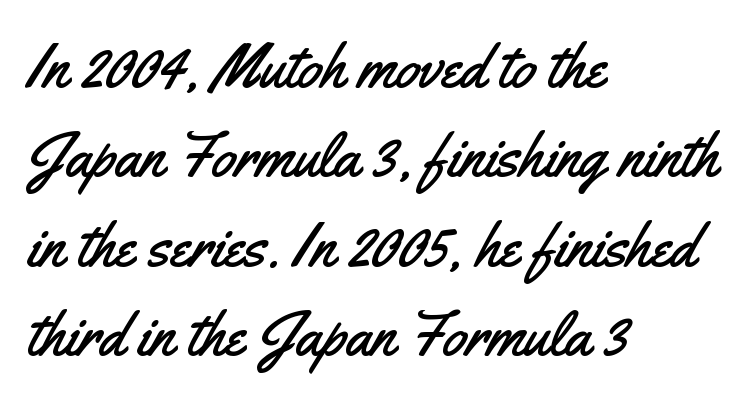
Tracking value appears to be zero — textbook default spacing. The rendering anchors every line to the left-hand side. This rendering employs a face without finishing strokes, i.e., a sans-serif. Reading down the column, the eye jumps a familiar distance to each next line. Honestly, there is no underline to notice here at all.
